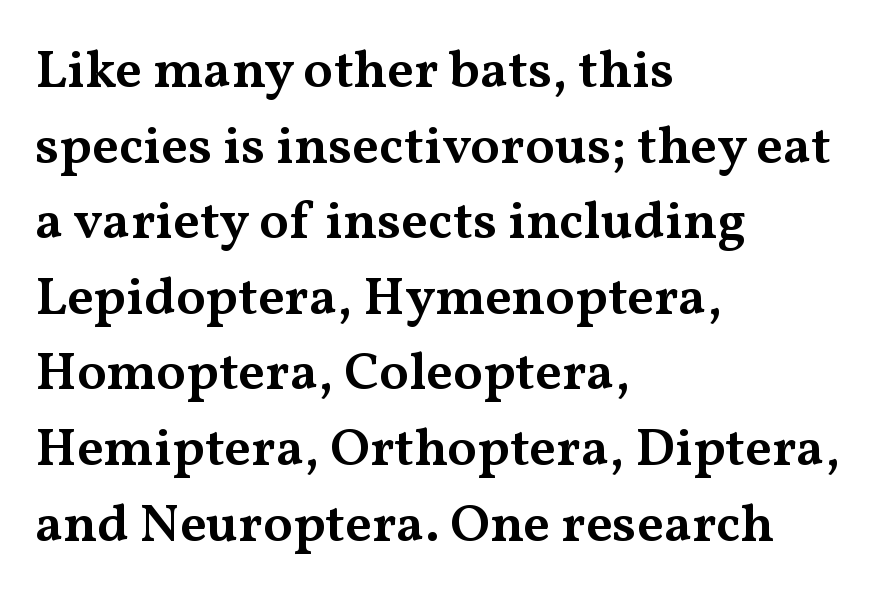
The image shows 54 px semibold, wide serif type, upright; set left-aligned, normal line spacing (1.4x), normal letter spacing, not underlined; medium stroke contrast and a medium x-height.
